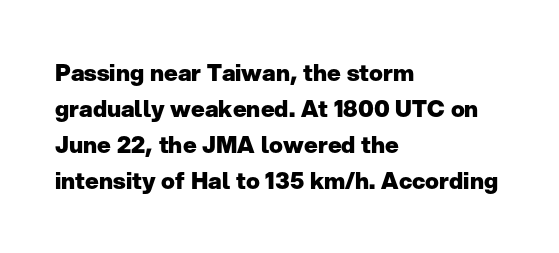
The image shows 23 px bold type, upright; set left-aligned, normal line spacing (1.57x), normal letter spacing, not underlined.
